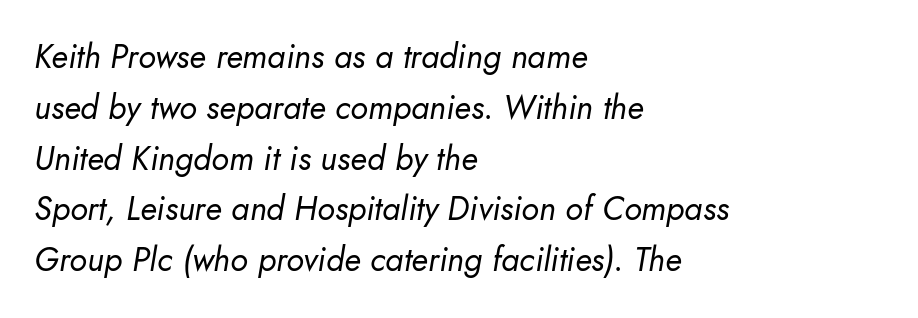
Letters have the restrained weight of plain body copy at most. Is this a fixed-width face? No — the glyphs have proportional, varying widths. Students, note that the glyphs here touch the page at normal intervals. Leading: standard.
